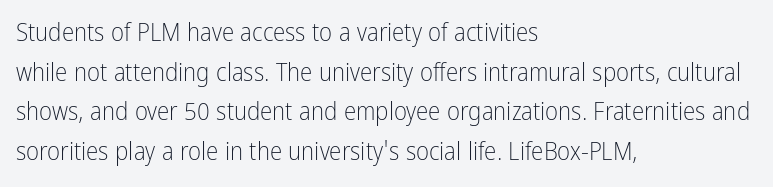
No italicization has been applied; the sample stays upright. Which margin do the lines hug? The left one — the right edge is uneven. Interline gaps are of average width in this sample. Descender tails drop into unmarked territory.
